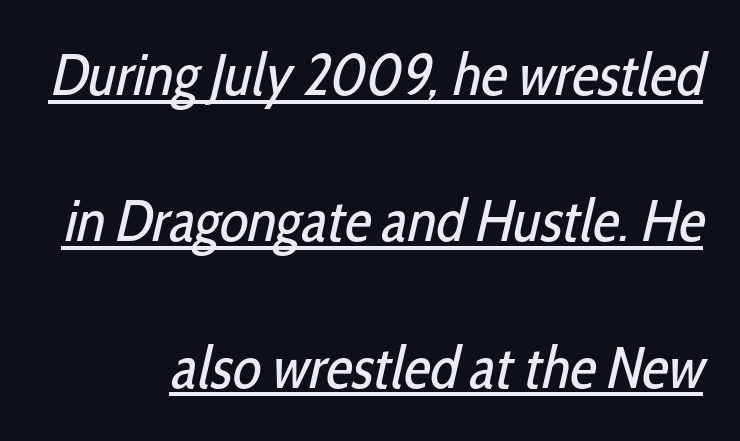
Q: Is the text bold? A: No.
Q: Is the typeface a serif or a sans-serif typeface? A: Sans-serif.
Q: Is the text underlined? A: Yes.
Q: How is the paragraph aligned? A: Right-aligned.
Q: Is the spacing between letters normal or unusually wide? A: Normal.
Q: Is the spacing between lines tight, normal or loose? A: Loose.
Q: Width (condensed, normal, or wide)? A: Condensed.
Q: Stroke contrast? A: Low.
Q: x-height? A: Medium.
Q: Monospaced? A: No.
